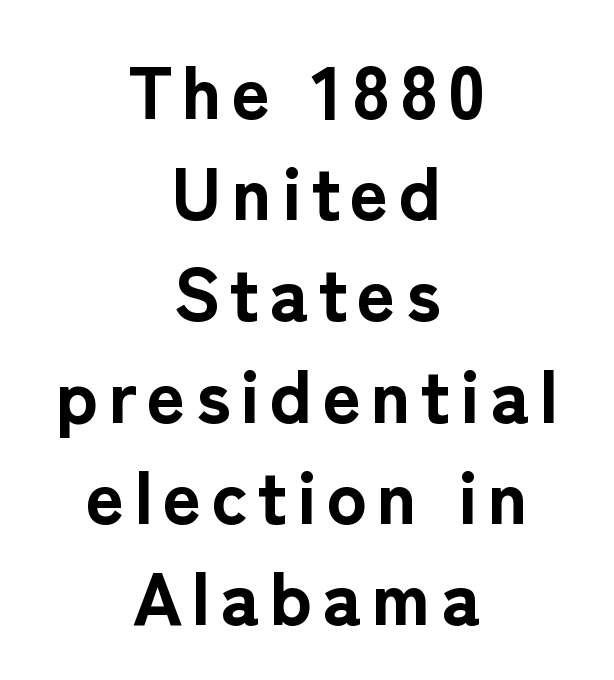
Q: Is the text bold? A: Yes.
Q: Is the text italic (slanted)? A: No, it is upright.
Q: Is the typeface a serif or a sans-serif typeface? A: Sans-serif.
Q: Is the text underlined? A: No.
Q: How is the paragraph aligned? A: Centered.
Q: Is the spacing between lines tight, normal or loose? A: Normal.
Q: Width (condensed, normal, or wide)? A: Normal.
Q: Stroke contrast? A: Low.
Q: x-height? A: Medium.
Q: Monospaced? A: No.
